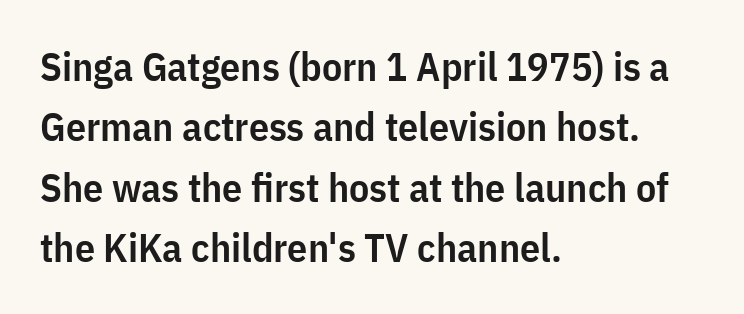
The image shows 40 px semibold, condensed sans-serif type, upright; set left-aligned, normal line spacing (1.51x), normal letter spacing, not underlined; low stroke contrast and a medium x-height.
